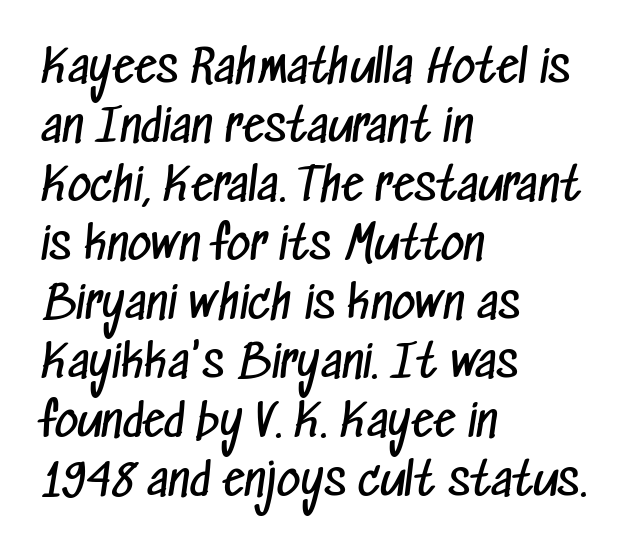
The image shows 45 px regular-weight, condensed sans-serif type; set left-aligned, normal line spacing (1.31x), normal letter spacing, not underlined; low stroke contrast and a medium x-height.
